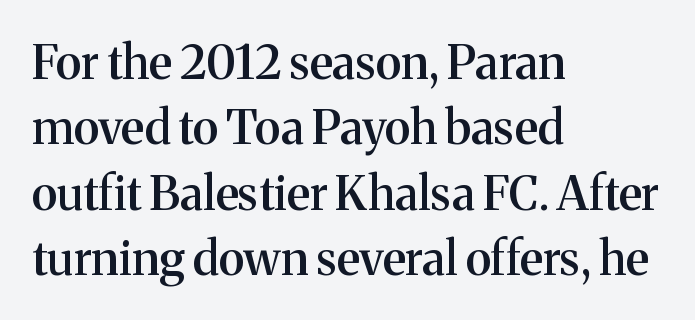
Q: Is the text bold? A: Semi-bold.
Q: Is the text italic (slanted)? A: No, it is upright.
Q: Is the typeface a serif or a sans-serif typeface? A: Serif.
Q: Is the text underlined? A: No.
Q: How is the paragraph aligned? A: Left-aligned.
Q: Is the spacing between letters normal or unusually wide? A: Normal.
Q: Is the spacing between lines tight, normal or loose? A: Normal.
Q: Width (condensed, normal, or wide)? A: Normal.
Q: Stroke contrast? A: Medium.
Q: x-height? A: Medium.
Q: Monospaced? A: No.
